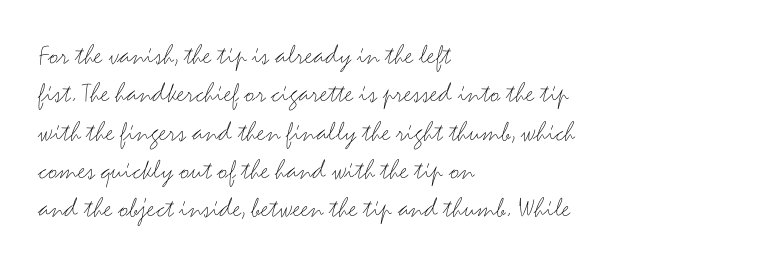
Is the letter spacing exaggerated? No — it looks like the ordinary default. Any mark beneath the type? The region is blank. Proportional: the letters do not fall into vertical columns. A typesetter would call this leading conventional body-copy spacing.
